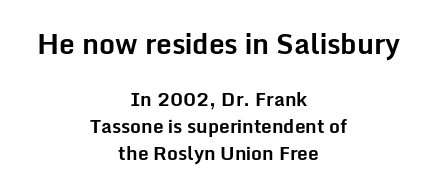
{"serif": "no", "italic": "no", "bold": "yes", "weight": "bold", "width": "normal", "stroke_contrast": "low", "x_height": "medium", "monospaced": "no", "underline": "no", "align": "center", "line_spacing": "normal", "line_spacing_ratio": 1.44, "letter_spacing": "normal", "letter_spacing_em": 0.0, "larger_block": "first", "size_ratio": 1.47, "glyph_px": 28}
